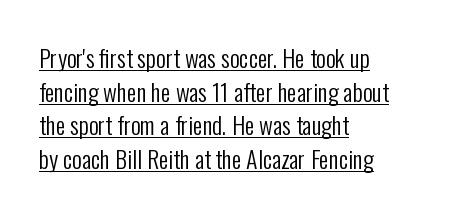
The image shows 24 px text type, upright; set left-aligned, normal line spacing (1.4x), normal letter spacing, underlined.
